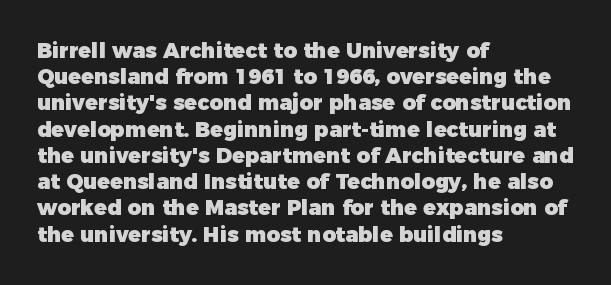
{"italic": "no", "bold": "yes", "underline": "no", "align": "left", "line_spacing": "normal", "line_spacing_ratio": 1.25, "letter_spacing": "normal", "letter_spacing_em": 0.0, "glyph_px": 21}
